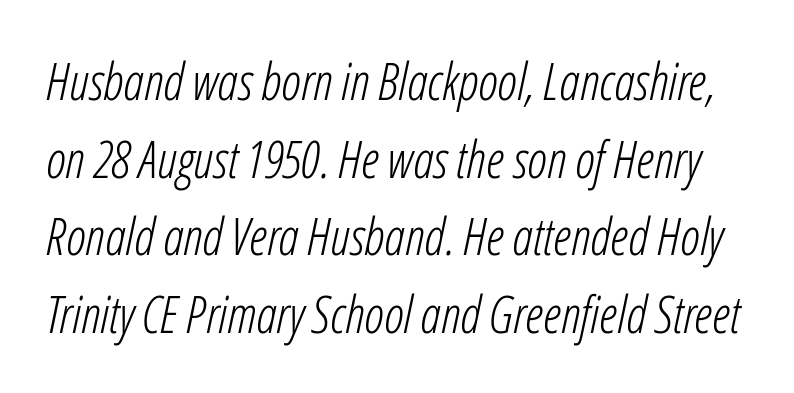
Q: Is the text bold? A: No.
Q: Is the text italic (slanted)? A: Yes, it leans right by about 12 degrees.
Q: Is the text underlined? A: No.
Q: Is the spacing between letters normal or unusually wide? A: Normal.
Q: Is the spacing between lines tight, normal or loose? A: Normal.
Q: Width (condensed, normal, or wide)? A: Condensed.
Q: Stroke contrast? A: Low.
Q: x-height? A: Medium.
Q: Monospaced? A: No.
